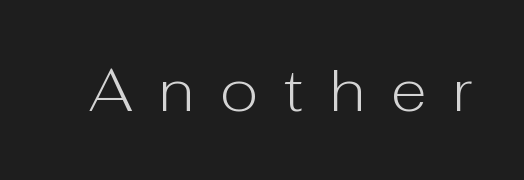
The image shows 59 px light sans-serif type, upright; set unusually wide letter spacing (+0.45 em), not underlined; low stroke contrast and a medium x-height.
